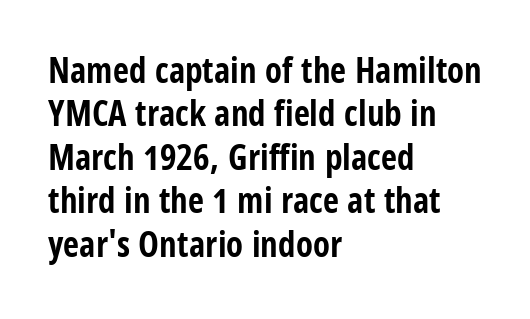
Q: Is the text bold? A: Yes.
Q: Is the text italic (slanted)? A: No, it is upright.
Q: Is the typeface a serif or a sans-serif typeface? A: Sans-serif.
Q: Is the text underlined? A: No.
Q: How is the paragraph aligned? A: Left-aligned.
Q: Is the spacing between letters normal or unusually wide? A: Normal.
Q: Width (condensed, normal, or wide)? A: Condensed.
Q: Stroke contrast? A: Low.
Q: x-height? A: Large.
Q: Monospaced? A: No.
